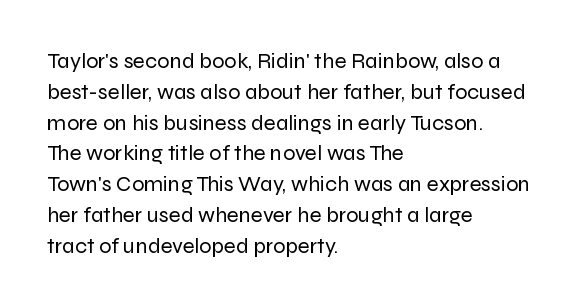
Summary of vertical rhythm: regular, with standard interline spacing. Short note: letters normally spaced. The font's upright variant was chosen for this text. Casual observation: everything's shoved over to the left.
